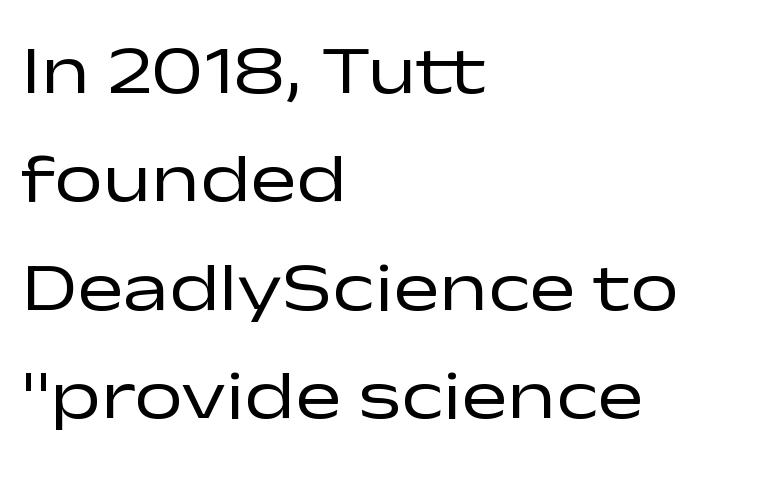
This sample has the flowing, uneven cadence of proportional lettering. Do the letters lean? They stand straight. Regarding serifs, this sample does without them. The tracking reads as untouched default to a designer's eye. Vertically, the passage feels balanced, rows spaced as you'd expect. Teacher's note: observe the even left margin — that is flush-left alignment.
